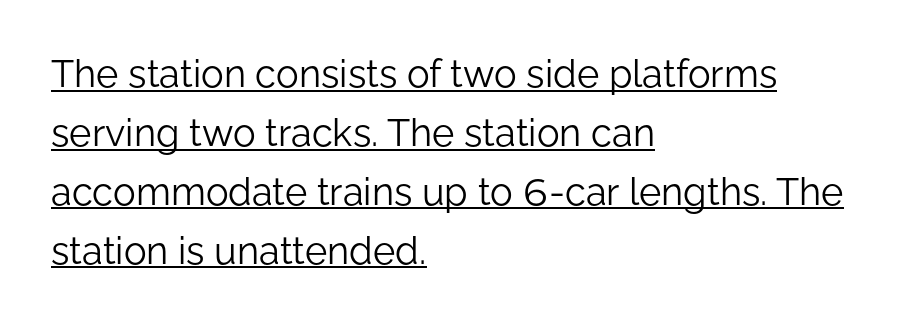
The image shows 38 px light sans-serif type, upright; set left-aligned, normal line spacing (1.55x), normal letter spacing, underlined; low stroke contrast and a medium x-height.
